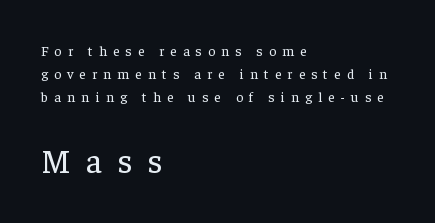
The image shows 34 px regular-weight serif type, upright; set left-aligned, normal line spacing (1.64x), unusually wide letter spacing (+0.44 em), not underlined; the second (bottom) block is 2.43x larger; low stroke contrast and a medium x-height.
